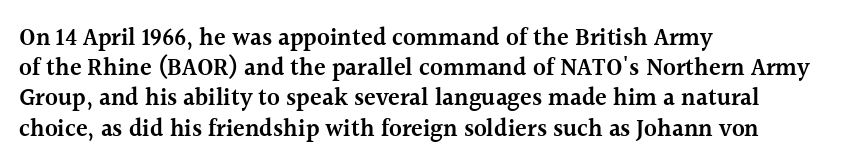
These lines are set flush left with a ragged right edge. Reading down the column, the eye jumps a familiar distance to each next line. The face used here is a semibold: visibly heavier than regular, lighter than bold. The specimen omits any rule beneath the text block's lines. Spacing between characters is what you'd get straight out of the box.
